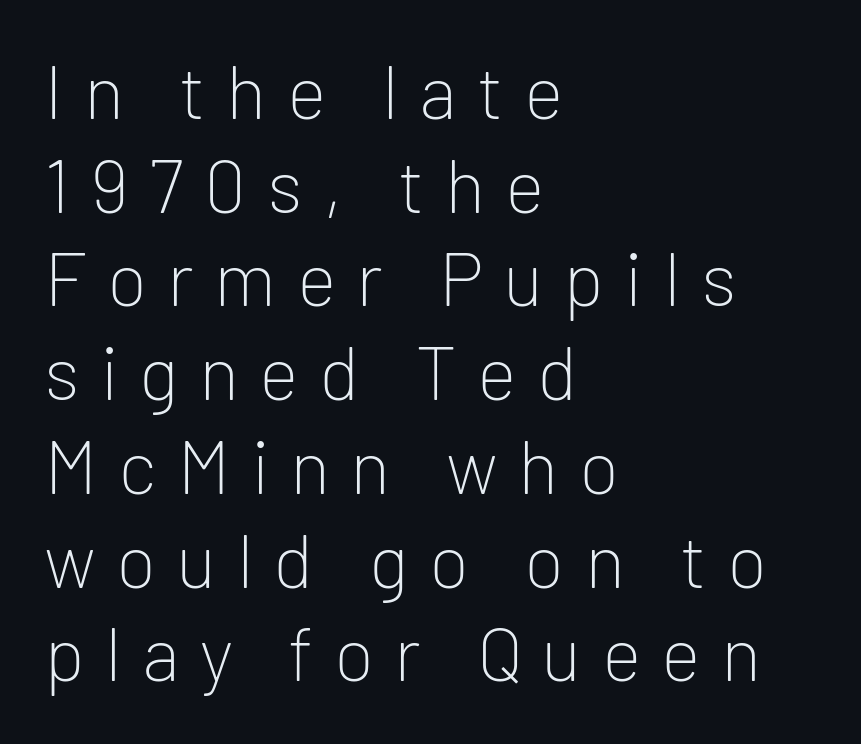
Q: Is the text bold? A: No.
Q: Is the text italic (slanted)? A: No, it is upright.
Q: Is the typeface a serif or a sans-serif typeface? A: Sans-serif.
Q: Is the text underlined? A: No.
Q: How is the paragraph aligned? A: Left-aligned.
Q: Is the spacing between letters normal or unusually wide? A: Unusually wide.
Q: Is the spacing between lines tight, normal or loose? A: Normal.
Q: Width (condensed, normal, or wide)? A: Normal.
Q: Stroke contrast? A: Low.
Q: x-height? A: Medium.
Q: Monospaced? A: No.
